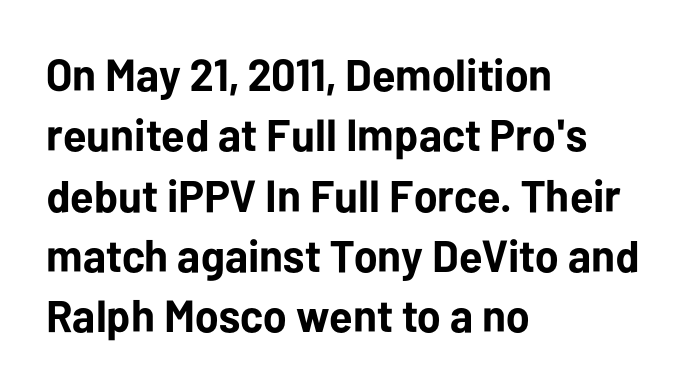
Caption: standard tracking, unaltered. Check under the words: just untouched page. Teacher's note: observe the even left margin — that is flush-left alignment. Stroke thickness is high; the sample reads as a true bold.
